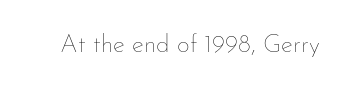
The image shows 25 px text type, upright; set normal letter spacing, not underlined.
